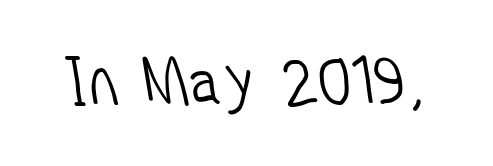
Q: Is the text bold? A: No.
Q: Is the typeface a serif or a sans-serif typeface? A: Sans-serif.
Q: Is the text underlined? A: No.
Q: Is the spacing between letters normal or unusually wide? A: Normal.
Q: Width (condensed, normal, or wide)? A: Condensed.
Q: Stroke contrast? A: Low.
Q: x-height? A: Medium.
Q: Monospaced? A: No.
